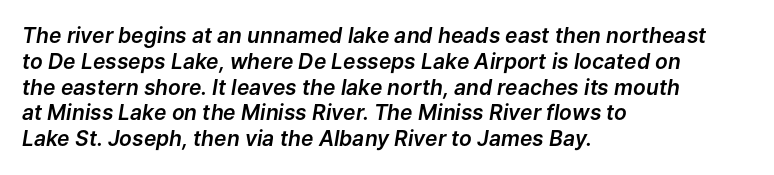
{"italic": "yes", "lean": "right", "slant_degrees": 9, "underline": "no", "align": "left", "line_spacing_ratio": 1.23, "letter_spacing": "normal", "letter_spacing_em": 0.0, "glyph_px": 21}
